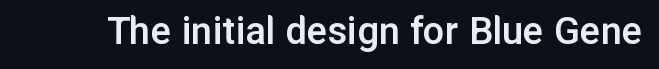
{"serif": "no", "italic": "no", "bold": "semi", "weight": "semibold", "width": "normal", "stroke_contrast": "low", "x_height": "medium", "monospaced": "no", "underline": "no", "letter_spacing": "normal", "letter_spacing_em": 0.0, "glyph_px": 43}
